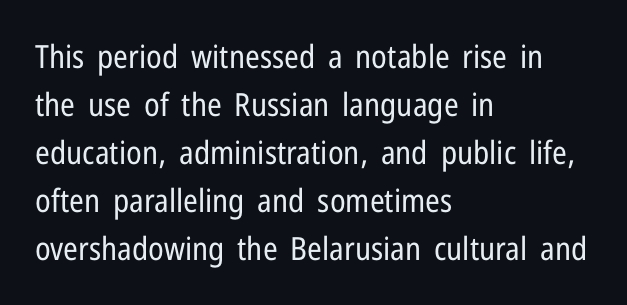
The image shows 32 px regular-weight, condensed sans-serif type, upright; set left-aligned, normal line spacing (1.5x), normal letter spacing, not underlined; low stroke contrast and a medium x-height.
